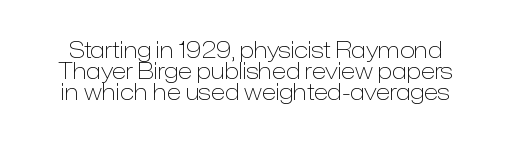
{"italic": "no", "bold": "no", "underline": "no", "line_spacing": "tight", "line_spacing_ratio": 0.96, "letter_spacing": "normal", "letter_spacing_em": 0.0, "glyph_px": 22}
